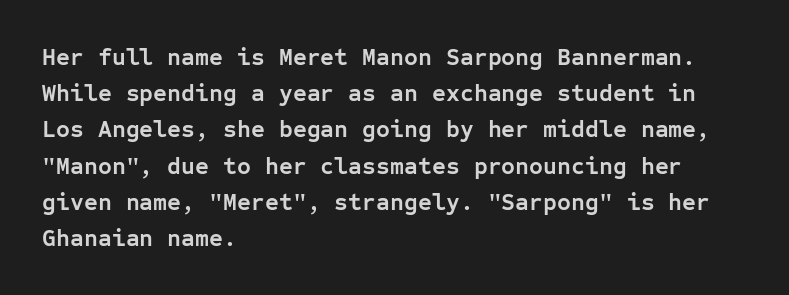
The vertical gap from one line to the next is medium. In terms of posture, this sample is upright. Look at the stroke-to-counter ratio: heavy, a bold. Clear beneath every line of the passage. Casual observation: everything's shoved over to the left. You could call the tracking neutral — neither tight nor loose.
